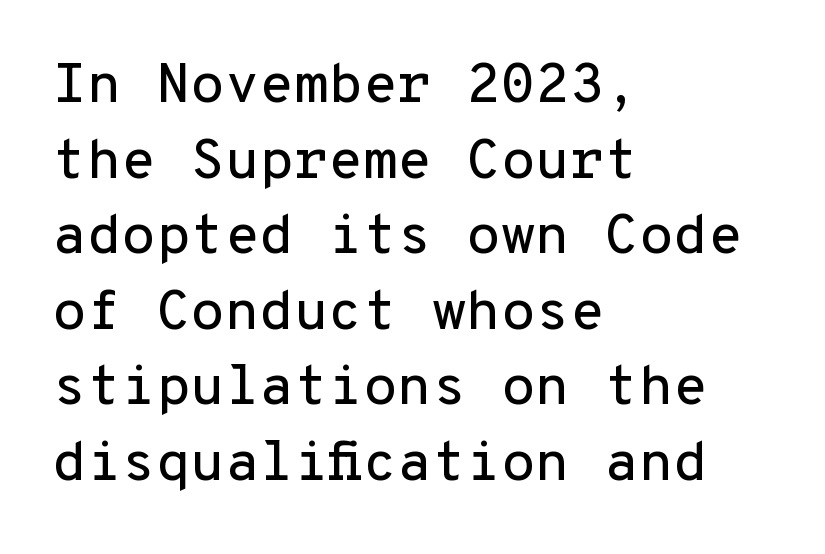
Monospaced: the letters line up in strict vertical columns. The leading is moderate, giving the passage an even texture. Note: no serifs on the glyphs. Does the copy run flush right? No — it runs flush left.
